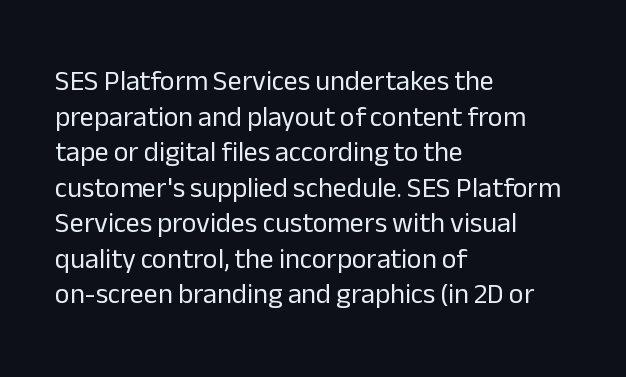
Q: Is the text bold? A: No.
Q: Is the text italic (slanted)? A: No, it is upright.
Q: Is the typeface a serif or a sans-serif typeface? A: Sans-serif.
Q: Is the text underlined? A: No.
Q: How is the paragraph aligned? A: Left-aligned.
Q: Is the spacing between letters normal or unusually wide? A: Normal.
Q: Is the spacing between lines tight, normal or loose? A: Normal.
Q: Width (condensed, normal, or wide)? A: Normal.
Q: Stroke contrast? A: Low.
Q: x-height? A: Medium.
Q: Monospaced? A: No.
